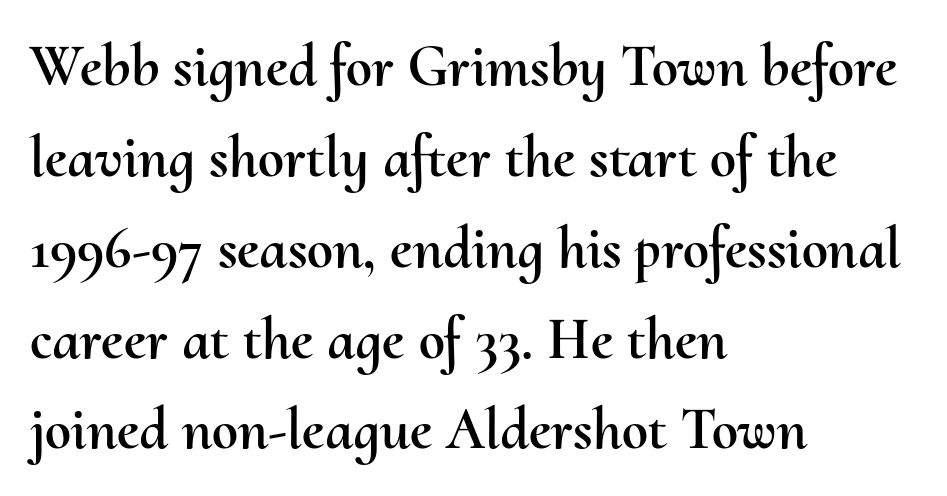
{"italic": "no", "width": "normal", "stroke_contrast": "medium", "x_height": "small", "monospaced": "no", "underline": "no", "align": "left", "line_spacing": "normal", "line_spacing_ratio": 1.54, "letter_spacing": "normal", "letter_spacing_em": 0.0, "glyph_px": 59}
